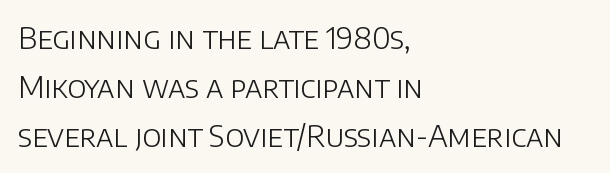
{"serif": "no", "italic": "no", "bold": "no", "weight": "light", "width": "normal", "stroke_contrast": "low", "x_height": "large", "monospaced": "no", "underline": "no", "align": "left", "line_spacing": "normal", "line_spacing_ratio": 1.64, "letter_spacing": "normal", "letter_spacing_em": 0.0, "glyph_px": 30}
